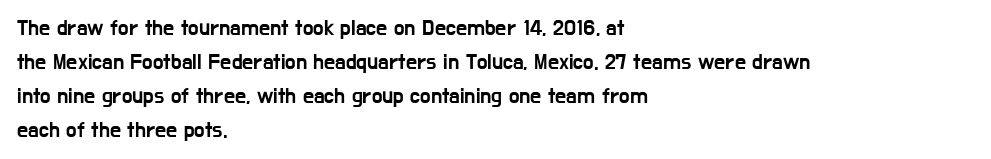
{"italic": "no", "underline": "no", "align": "left", "line_spacing": "normal", "line_spacing_ratio": 1.54, "letter_spacing": "normal", "letter_spacing_em": 0.0, "glyph_px": 22}
